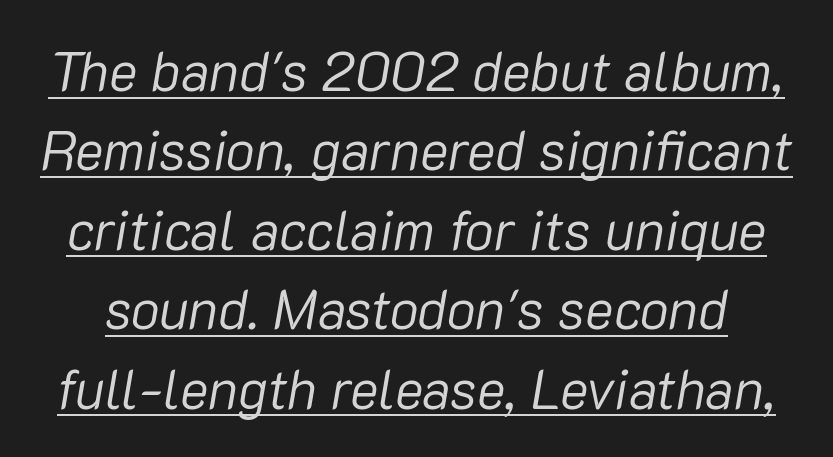
This block has exactly the height ordinary leading produces. The string is rendered with underlining switched on. Tall strokes in this sample are angled rather than plumb. What stands out about the letter spacing? Nothing — it is the standard amount.
